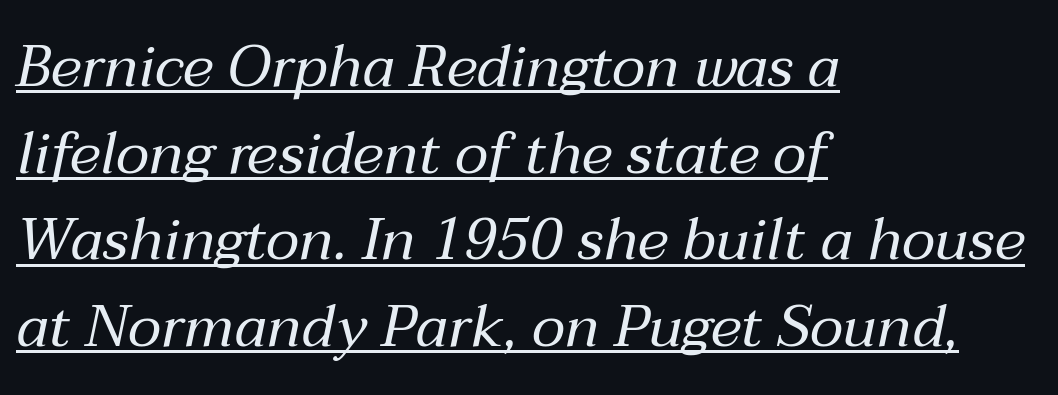
The glyphs are accompanied by a horizontal stroke just below them. Words appear dense and cohesive because spacing is normal. This rendering uses left alignment, leaving the right contour irregular. Each letter keeps its own natural width here, so spacing adapts to shape. The passage shown stacks its lines at a standard gap. This is oblique type, the kind used for emphasis or titles.
